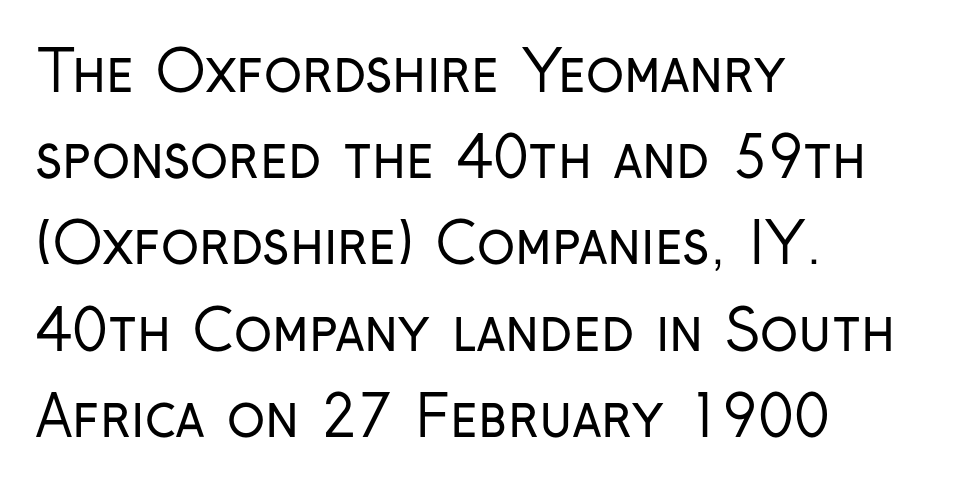
The image shows 56 px regular-weight, condensed sans-serif type, upright; set left-aligned, normal line spacing (1.54x), normal letter spacing, not underlined; low stroke contrast and a medium x-height.
